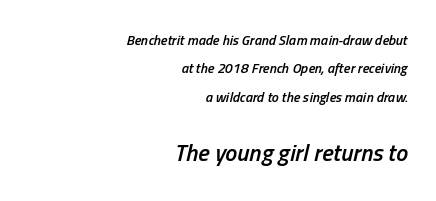
The image shows 24 px text type, italic (leaning right); set right-aligned, loose line spacing (2.03x), normal letter spacing, not underlined; the second (bottom) block is 1.71x larger.
